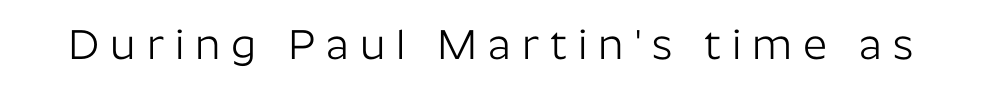
The image shows 42 px light sans-serif type, upright; set unusually wide letter spacing (+0.26 em), not underlined; low stroke contrast and a medium x-height.
